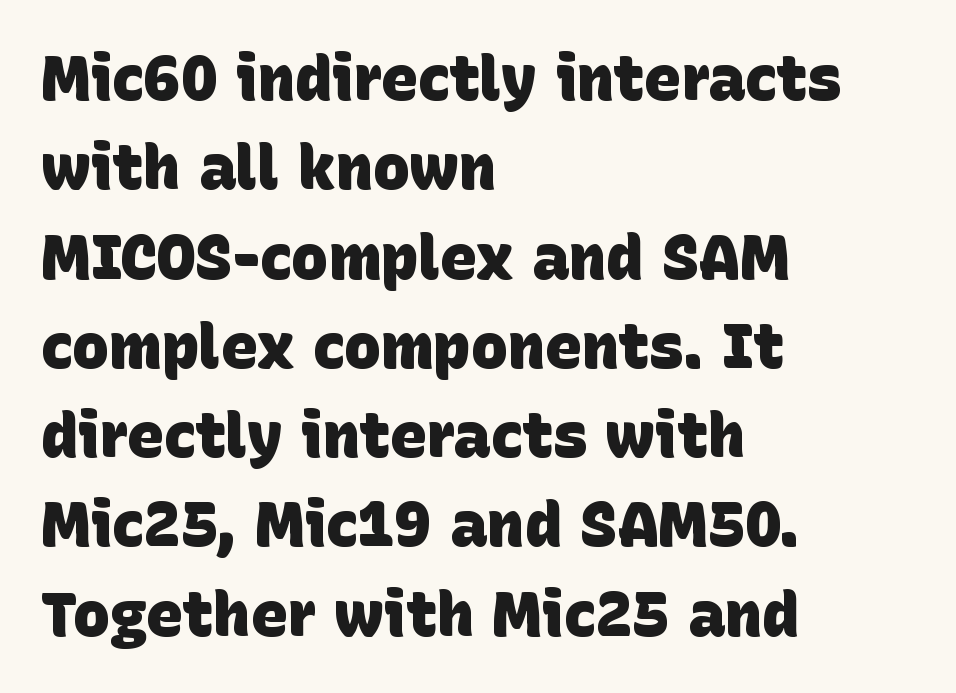
Q: Is the text bold? A: Yes.
Q: Is the typeface a serif or a sans-serif typeface? A: Sans-serif.
Q: Is the text underlined? A: No.
Q: How is the paragraph aligned? A: Left-aligned.
Q: Is the spacing between letters normal or unusually wide? A: Normal.
Q: Is the spacing between lines tight, normal or loose? A: Normal.
Q: Width (condensed, normal, or wide)? A: Normal.
Q: Stroke contrast? A: Low.
Q: x-height? A: Large.
Q: Monospaced? A: No.
